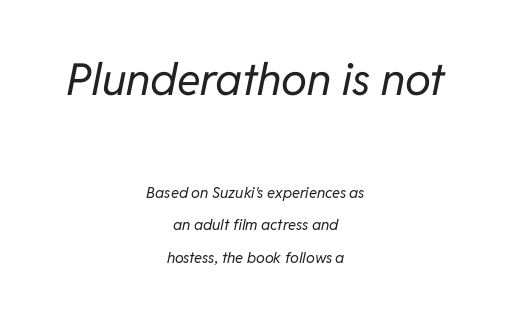
Q: Is the text bold? A: No.
Q: Is the text italic (slanted)? A: Yes, it leans right by about 11 degrees.
Q: Is the text underlined? A: No.
Q: How is the paragraph aligned? A: Centered.
Q: Is the spacing between letters normal or unusually wide? A: Normal.
Q: Is the spacing between lines tight, normal or loose? A: Loose.
Q: Which block of text is set in a larger size, the first (top) or the second (bottom)? A: The first (top) one.
Q: Width (condensed, normal, or wide)? A: Normal.
Q: Stroke contrast? A: Low.
Q: x-height? A: Medium.
Q: Monospaced? A: No.
